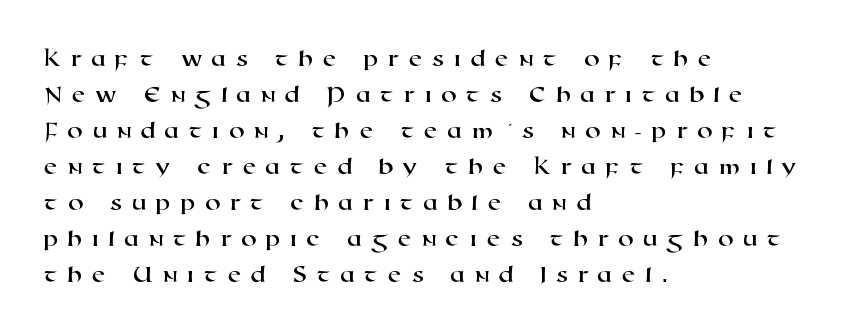
{"underline": "no", "align": "left", "line_spacing": "normal", "line_spacing_ratio": 1.44, "letter_spacing": "wide", "letter_spacing_em": 0.37, "glyph_px": 25}
